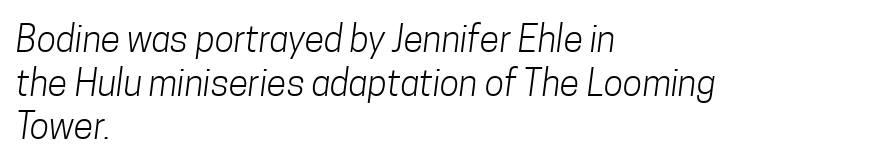
The image shows 36 px light, condensed sans-serif type; set left-aligned, line spacing 1.21x, normal letter spacing, not underlined; low stroke contrast and a medium x-height.
